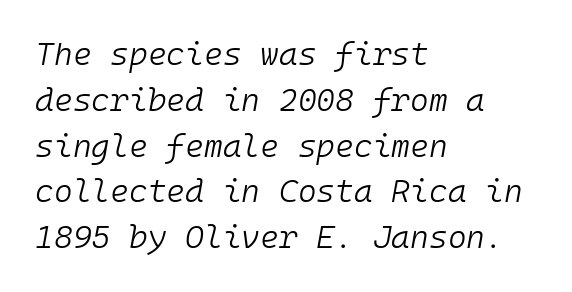
{"italic": "yes", "lean": "right", "slant_degrees": 10, "bold": "no", "weight": "light", "width": "normal", "stroke_contrast": "low", "x_height": "medium", "monospaced": "yes", "underline": "no", "align": "left", "line_spacing": "normal", "line_spacing_ratio": 1.43, "letter_spacing": "normal", "letter_spacing_em": 0.0, "glyph_px": 32}
